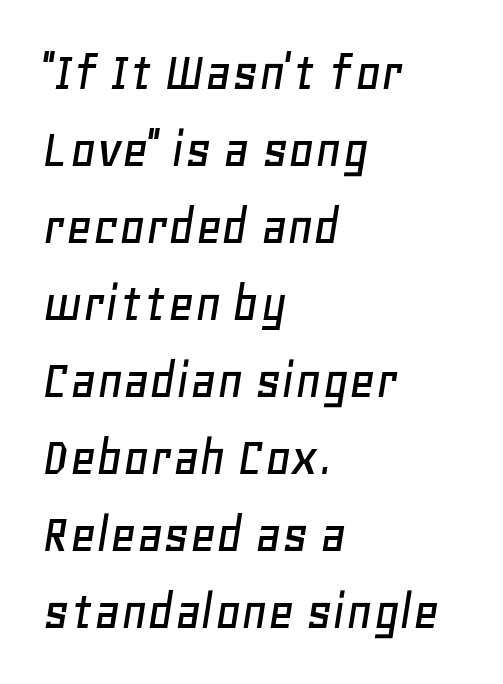
{"italic": "yes", "lean": "right", "slant_degrees": 11, "width": "normal", "stroke_contrast": "low", "x_height": "large", "monospaced": "no", "underline": "no", "align": "left", "line_spacing": "normal", "line_spacing_ratio": 1.35, "letter_spacing": "normal", "letter_spacing_em": 0.0, "glyph_px": 57}
